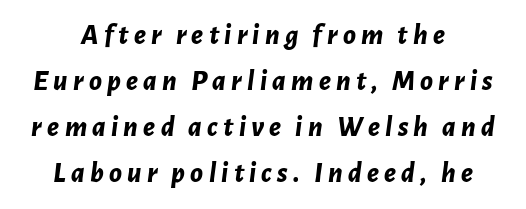
{"italic": "yes", "lean": "right", "slant_degrees": 7, "bold": "yes", "weight": "bold", "width": "normal", "stroke_contrast": "low", "x_height": "medium", "monospaced": "no", "underline": "no", "align": "center", "line_spacing": "normal", "line_spacing_ratio": 1.59, "glyph_px": 29}
